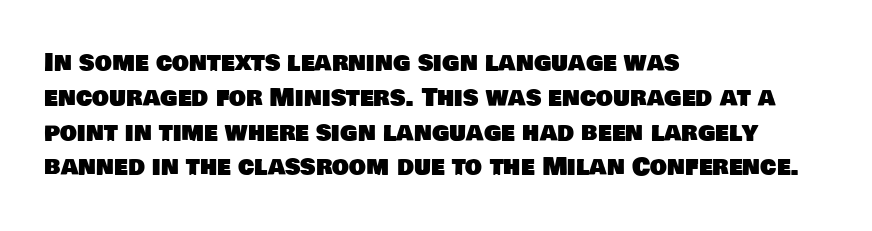
The image shows 24 px text type; set left-aligned, normal line spacing (1.45x), normal letter spacing, not underlined.
